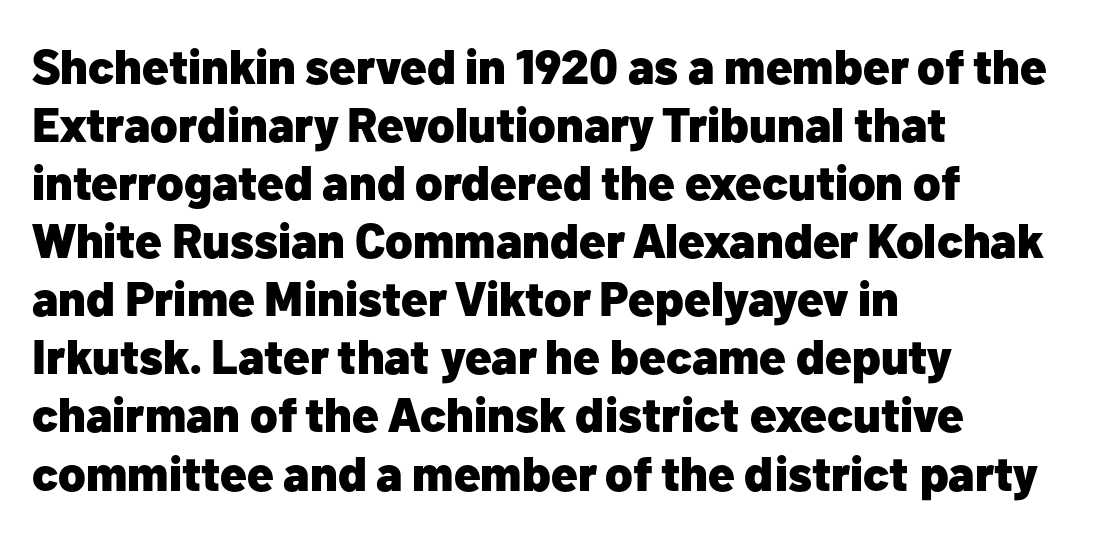
The rendering uses a bold face; every stroke is thick and dark. A classic flush-left, rag-right setting is used for this passage. Nope, not italic — everything's standing straight. Students, note that the glyphs here touch the page at normal intervals. These lines are rendered in a variable-pitch font. Descenders hang freely into open space.
